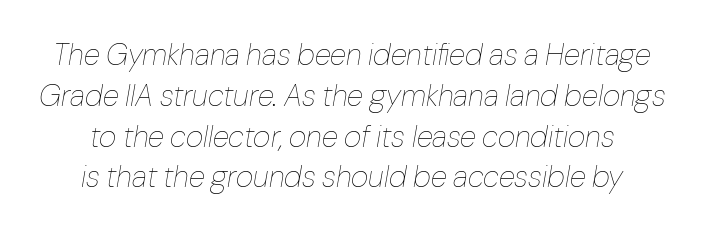
The image shows 30 px thin type, italic (leaning right); set normal line spacing (1.36x), normal letter spacing, not underlined; low stroke contrast and a medium x-height.
